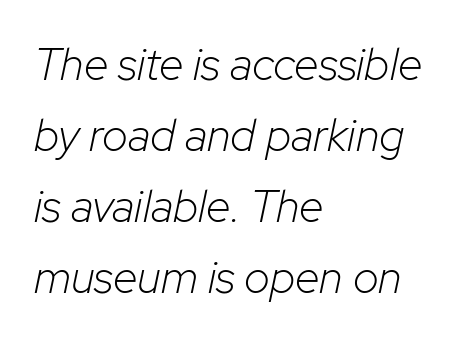
Looks like regular typesetting: each glyph gets only the width it needs. Stroke mass is kept to a normal reading level or below. Reading down the column, the eye jumps a familiar distance to each next line. The glyphs are unaccompanied by any horizontal stroke below them.
